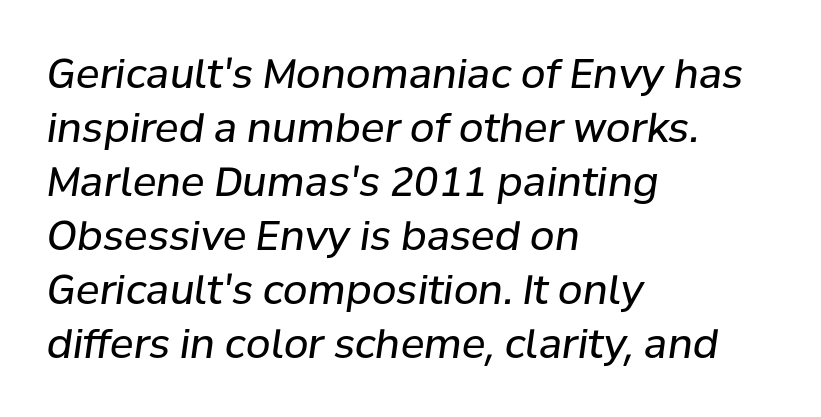
Q: Is the text bold? A: No.
Q: Is the text italic (slanted)? A: Yes, it leans right by about 8 degrees.
Q: Is the text underlined? A: No.
Q: How is the paragraph aligned? A: Left-aligned.
Q: Is the spacing between letters normal or unusually wide? A: Normal.
Q: Is the spacing between lines tight, normal or loose? A: Normal.
Q: Width (condensed, normal, or wide)? A: Normal.
Q: Stroke contrast? A: Low.
Q: x-height? A: Medium.
Q: Monospaced? A: No.
